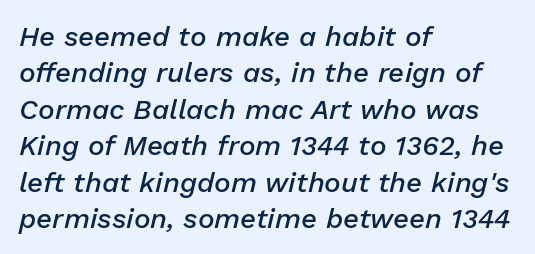
Q: Is the text bold? A: Semi-bold.
Q: Is the text italic (slanted)? A: Yes, it leans right by about 13 degrees.
Q: Is the text underlined? A: No.
Q: How is the paragraph aligned? A: Left-aligned.
Q: Is the spacing between letters normal or unusually wide? A: Normal.
Q: Is the spacing between lines tight, normal or loose? A: Normal.
Q: Width (condensed, normal, or wide)? A: Normal.
Q: Stroke contrast? A: Low.
Q: x-height? A: Medium.
Q: Monospaced? A: No.
